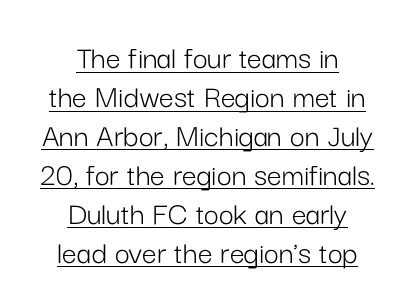
Honestly, the letter spacing is just normal — you wouldn't notice it. This is roman type, the default non-slanted kind. Nothing sits at the stroke ends, so this counts as sans-serif. Is this a heavy cut? Hardly; it is regular or lighter. Is the block centered? Yes — each line is placed symmetrically about the middle. Does a line run under the words? Yes, clearly.
